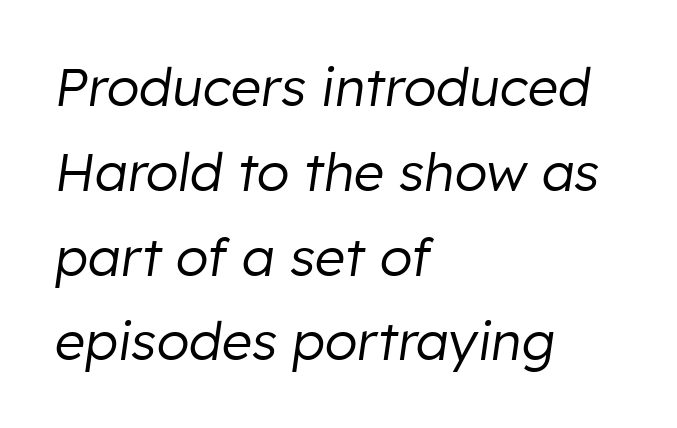
The image shows 53 px regular-weight type, italic (leaning right); set left-aligned, normal line spacing (1.6x), normal letter spacing, not underlined; low stroke contrast and a medium x-height.
